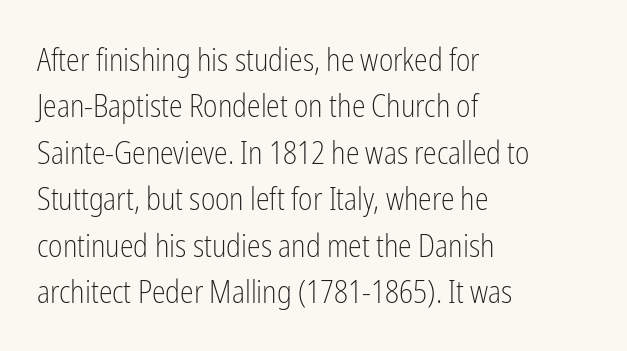
The image shows 31 px light, condensed sans-serif type, upright; set left-aligned, normal line spacing (1.5x), normal letter spacing, not underlined; low stroke contrast and a medium x-height.
